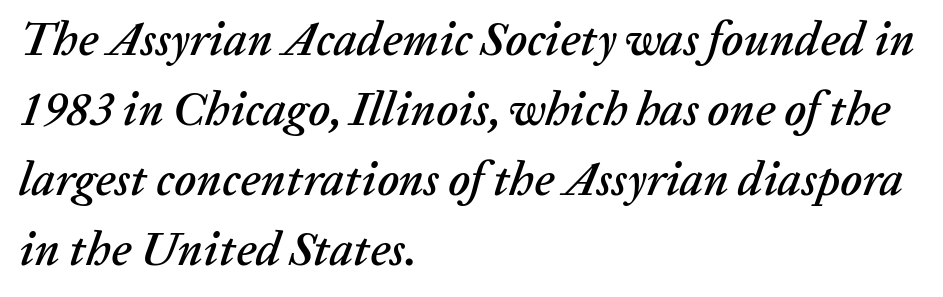
The image shows 47 px text type, italic (leaning right); set left-aligned, normal line spacing (1.49x), normal letter spacing, not underlined; low stroke contrast and a medium x-height.
